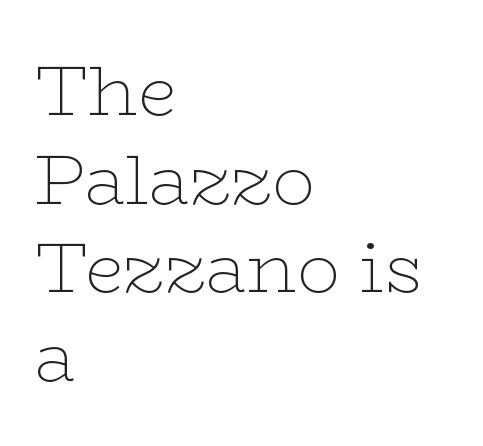
Inter-character spacing is left at the font's built-in metrics. Horizontally, the lines are justified to the leading edge only. Decoration check: the copy has no underline. A normal amount of white space separates one row of letters from the next.
